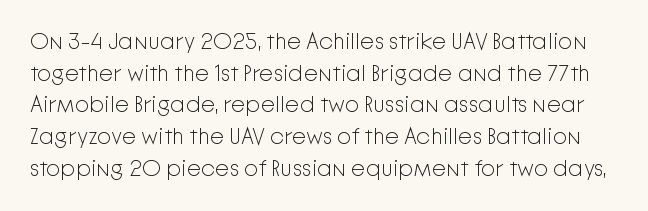
Only glyphs here, with clear space below each row. These lines sit exactly where default settings would place them. Stem width sits at or under what a default text font uses. You can tell it's not italic because the verticals are truly vertical.
